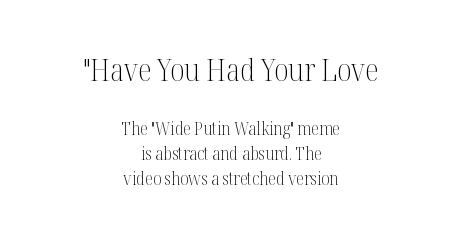
The image shows 31 px light, condensed serif type, upright; set centered, normal line spacing (1.39x), normal letter spacing, not underlined; the first (top) block is 1.72x larger; medium stroke contrast and a medium x-height.
